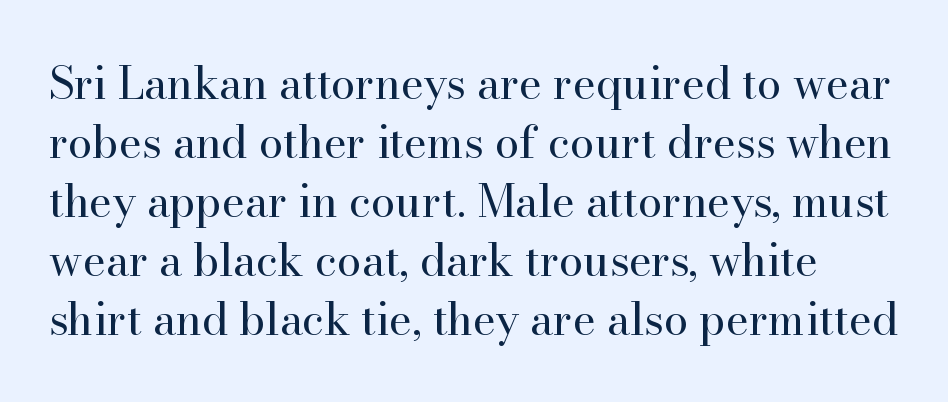
The image shows 44 px regular-weight serif type, upright; set normal line spacing (1.34x), normal letter spacing, not underlined; high stroke contrast and a small x-height.
